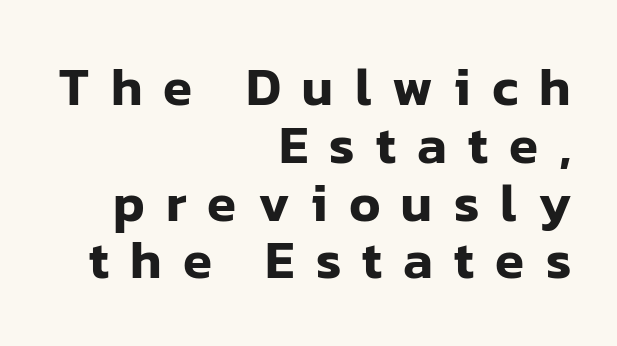
Q: Is the text italic (slanted)? A: No, it is upright.
Q: Is the typeface a serif or a sans-serif typeface? A: Sans-serif.
Q: Is the text underlined? A: No.
Q: How is the paragraph aligned? A: Right-aligned.
Q: Is the spacing between letters normal or unusually wide? A: Unusually wide.
Q: Is the spacing between lines tight, normal or loose? A: Tight.
Q: Width (condensed, normal, or wide)? A: Normal.
Q: Stroke contrast? A: Low.
Q: x-height? A: Medium.
Q: Monospaced? A: No.
